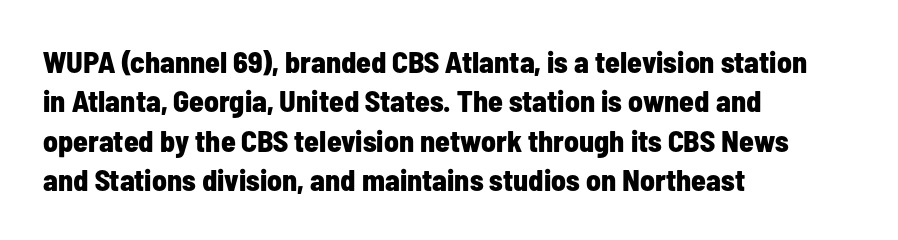
The image shows 30 px bold, condensed sans-serif type, upright; set left-aligned, normal line spacing (1.31x), normal letter spacing, not underlined; low stroke contrast and a medium x-height.
